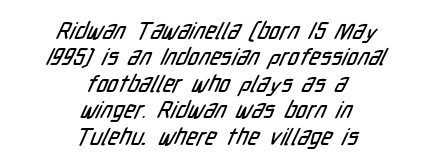
The image shows 23 px text type; set centered, tight line spacing (1.15x), normal letter spacing, not underlined.
